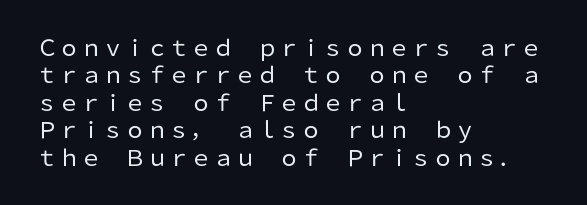
The image shows 22 px text type, upright; set left-aligned, normal line spacing (1.25x), normal letter spacing, not underlined.
